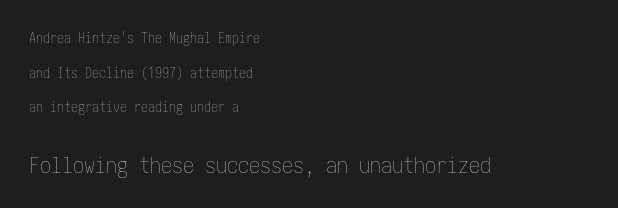
Has an underline been added? It has not. Widely set lines give the paragraph a tall, airy silhouette. Reading down the block, your eye returns to a fixed left position each line. This reads as an unemphasized weight, regular at the heaviest. Does the lettering tilt? It doesn't — this is upright. Tracking here is standard; glyphs follow each other at the usual distance.
